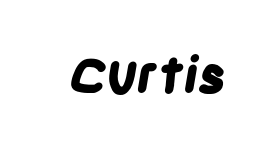
Q: Is the text bold? A: Yes.
Q: Is the typeface a serif or a sans-serif typeface? A: Sans-serif.
Q: Is the text underlined? A: No.
Q: Is the spacing between letters normal or unusually wide? A: Normal.
Q: Width (condensed, normal, or wide)? A: Condensed.
Q: Stroke contrast? A: Low.
Q: x-height? A: Large.
Q: Monospaced? A: No.
